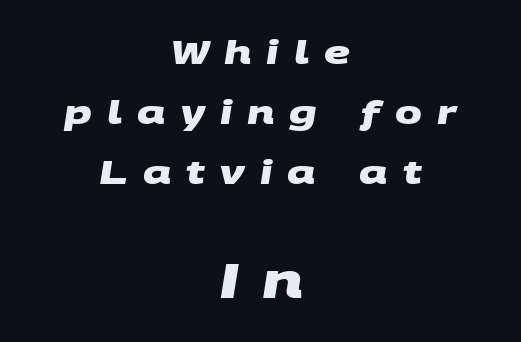
Each row of text sits above clean, open space. Caption: expanded tracking, letters set apart. A student would notice the bottom passage is typeset larger than what precedes it. Strong, thick strokes mark this as bold type. The rendering uses natural spacing where letterforms have individual widths.
